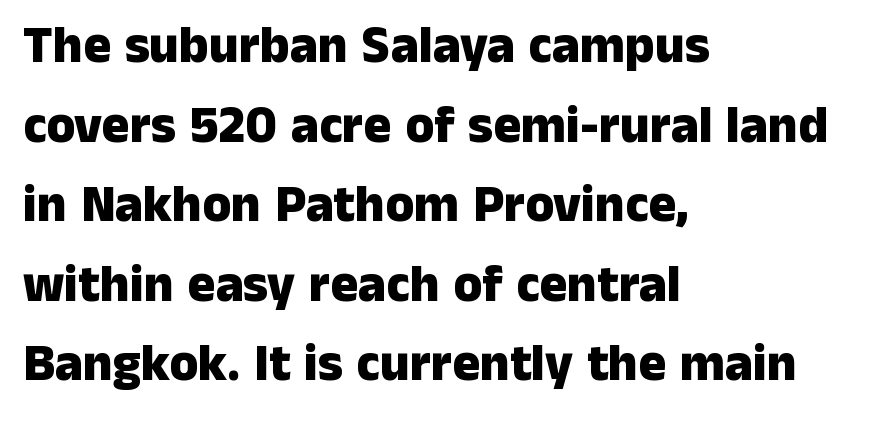
The image shows 52 px heavy sans-serif type, upright; set left-aligned, normal line spacing (1.53x), normal letter spacing, not underlined; low stroke contrast and a medium x-height.
